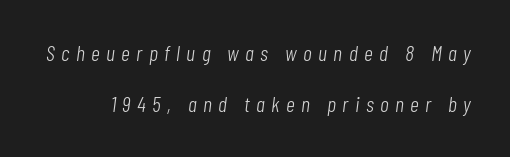
{"italic": "yes", "lean": "right", "slant_degrees": 7, "bold": "no", "underline": "no", "line_spacing": "loose", "line_spacing_ratio": 2.33, "letter_spacing": "wide", "letter_spacing_em": 0.29, "glyph_px": 22}
